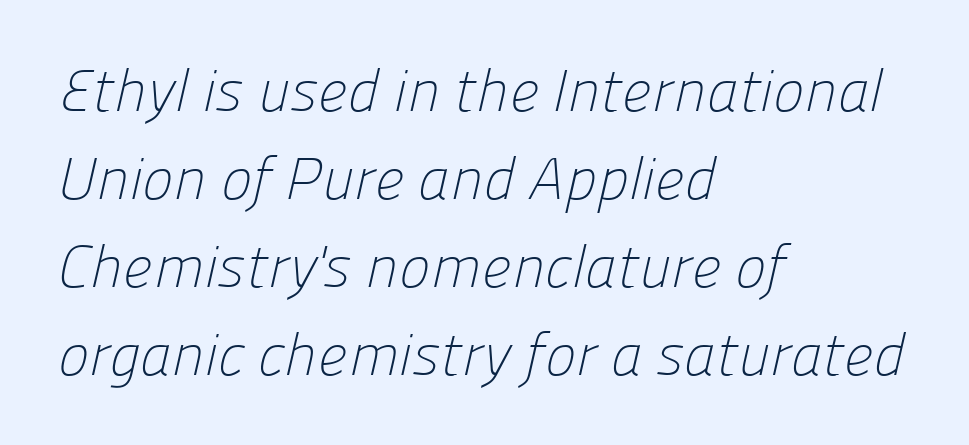
{"serif": "no", "bold": "no", "weight": "light", "width": "normal", "stroke_contrast": "low", "x_height": "medium", "monospaced": "no", "underline": "no", "align": "left", "line_spacing": "normal", "line_spacing_ratio": 1.49, "letter_spacing": "normal", "letter_spacing_em": 0.0, "glyph_px": 59}
